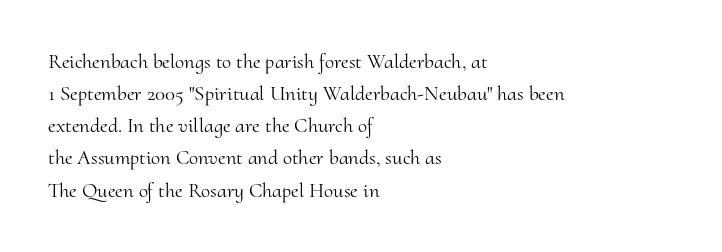
The image shows 21 px text type, upright; set left-aligned, normal line spacing (1.53x), normal letter spacing, not underlined.
